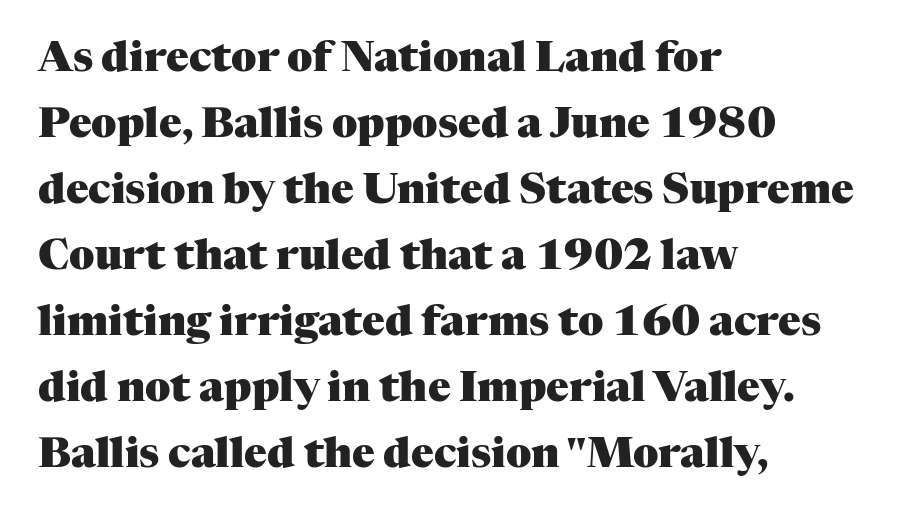
{"serif": "yes", "italic": "no", "bold": "yes", "weight": "heavy", "width": "normal", "stroke_contrast": "medium", "x_height": "medium", "monospaced": "no", "underline": "no", "align": "left", "line_spacing": "normal", "line_spacing_ratio": 1.57, "letter_spacing": "normal", "letter_spacing_em": 0.0, "glyph_px": 42}
